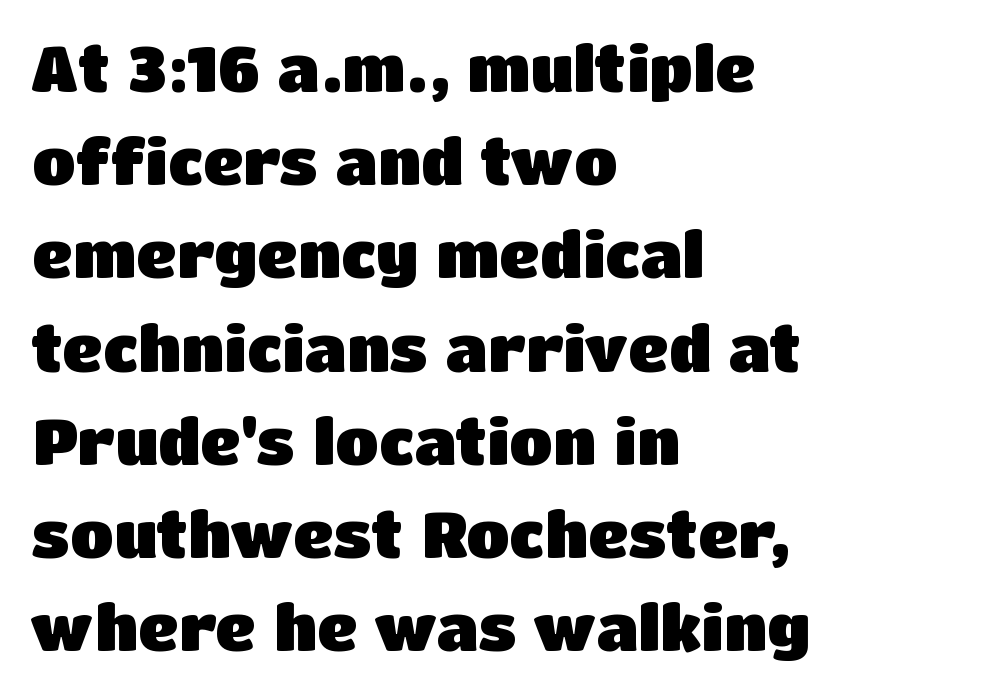
The image shows 63 px heavy sans-serif type, upright; set left-aligned, normal line spacing (1.48x), normal letter spacing, not underlined; low stroke contrast and a large x-height.
